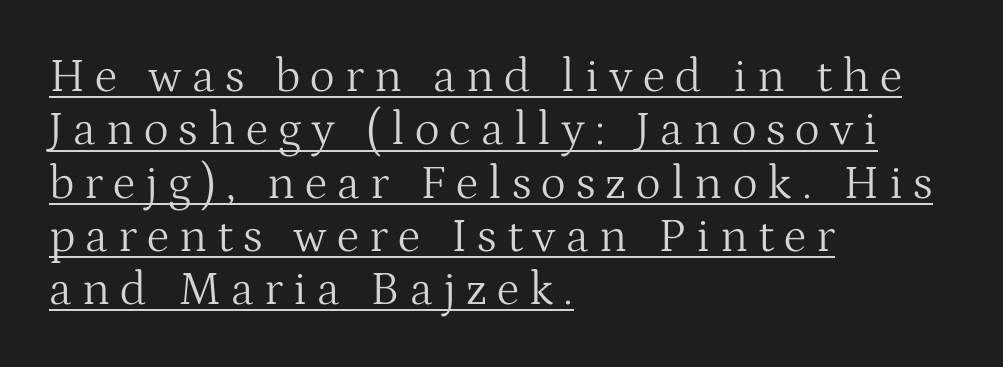
Q: Is the text bold? A: No.
Q: Is the text italic (slanted)? A: No, it is upright.
Q: Is the typeface a serif or a sans-serif typeface? A: Serif.
Q: Is the text underlined? A: Yes.
Q: How is the paragraph aligned? A: Left-aligned.
Q: Is the spacing between letters normal or unusually wide? A: Unusually wide.
Q: Is the spacing between lines tight, normal or loose? A: Tight.
Q: Width (condensed, normal, or wide)? A: Normal.
Q: Stroke contrast? A: Medium.
Q: x-height? A: Medium.
Q: Monospaced? A: No.
